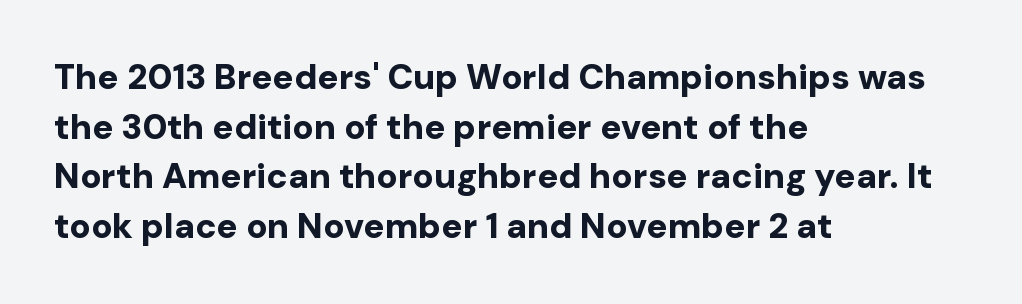
The image shows 35 px bold sans-serif type, upright; set left-aligned, normal line spacing (1.42x), normal letter spacing, not underlined; low stroke contrast and a medium x-height.
